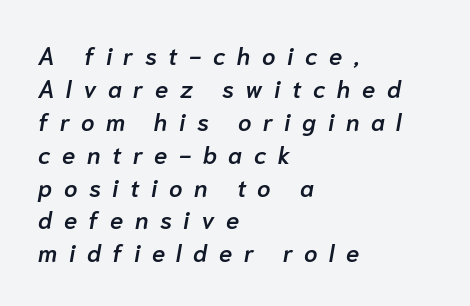
The image shows 24 px text type, italic (leaning right); set left-aligned, normal line spacing (1.37x), unusually wide letter spacing (+0.48 em), not underlined.
